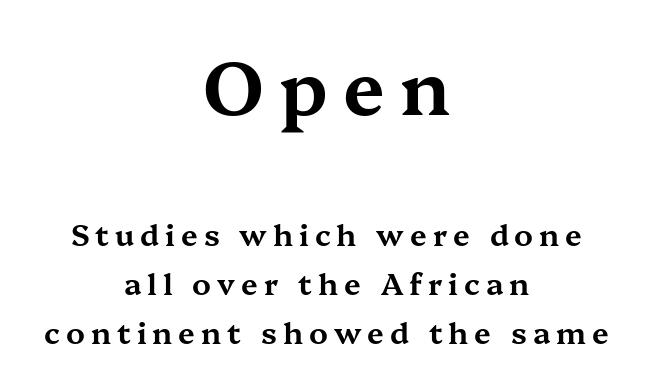
Q: Is the text italic (slanted)? A: No, it is upright.
Q: Is the typeface a serif or a sans-serif typeface? A: Serif.
Q: Is the text underlined? A: No.
Q: How is the paragraph aligned? A: Centered.
Q: Is the spacing between letters normal or unusually wide? A: Unusually wide.
Q: Is the spacing between lines tight, normal or loose? A: Normal.
Q: Which block of text is set in a larger size, the first (top) or the second (bottom)? A: The first (top) one.
Q: Width (condensed, normal, or wide)? A: Wide.
Q: Stroke contrast? A: Medium.
Q: x-height? A: Medium.
Q: Monospaced? A: No.
